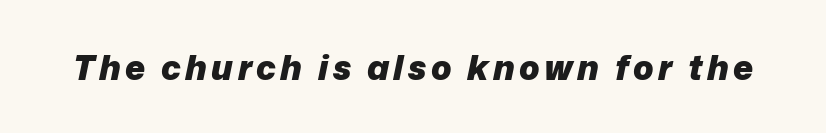
The image shows 34 px heavy type, italic (leaning right); set not underlined; low stroke contrast and a medium x-height.
